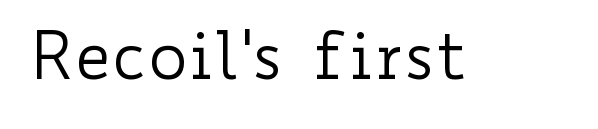
{"italic": "no", "bold": "no", "weight": "regular", "width": "wide", "stroke_contrast": "low", "x_height": "small", "monospaced": "no", "underline": "no", "letter_spacing": "normal", "letter_spacing_em": 0.0, "glyph_px": 66}
